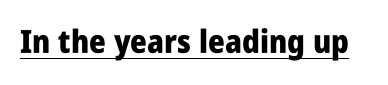
{"serif": "no", "italic": "no", "bold": "yes", "weight": "heavy", "width": "condensed", "stroke_contrast": "low", "x_height": "large", "monospaced": "no", "underline": "yes", "letter_spacing": "normal", "letter_spacing_em": 0.0, "glyph_px": 32}
